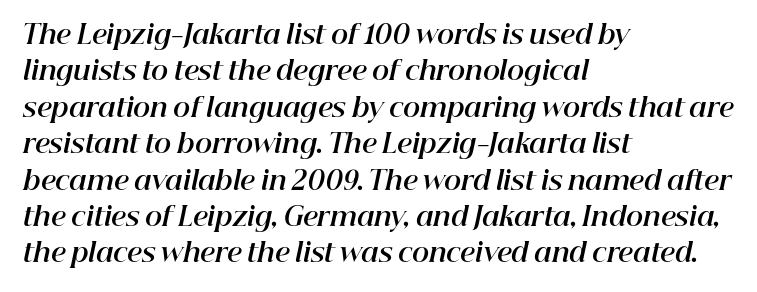
{"italic": "yes", "lean": "right", "slant_degrees": 12, "bold": "yes", "underline": "no", "align": "left", "line_spacing": "normal", "line_spacing_ratio": 1.4, "letter_spacing": "normal", "letter_spacing_em": 0.0, "glyph_px": 26}
